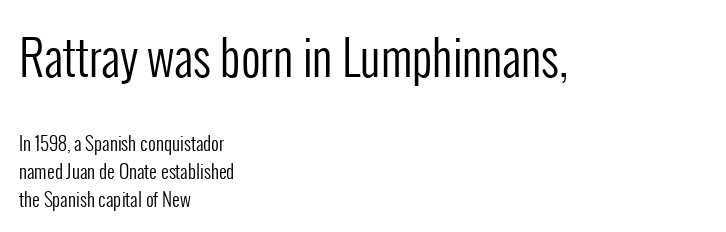
The image shows 48 px regular-weight, condensed sans-serif type, upright; set left-aligned, normal line spacing (1.47x), normal letter spacing, not underlined; the first (top) block is 2.53x larger; low stroke contrast and a medium x-height.
